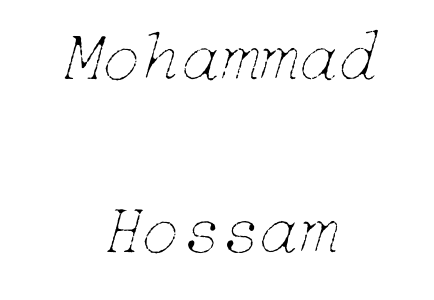
Q: Is the text bold? A: No.
Q: Is the text italic (slanted)? A: Yes, it leans right by about 15 degrees.
Q: Is the text underlined? A: No.
Q: How is the paragraph aligned? A: Centered.
Q: Is the spacing between letters normal or unusually wide? A: Normal.
Q: Is the spacing between lines tight, normal or loose? A: Loose.
Q: Width (condensed, normal, or wide)? A: Normal.
Q: Stroke contrast? A: Low.
Q: x-height? A: Medium.
